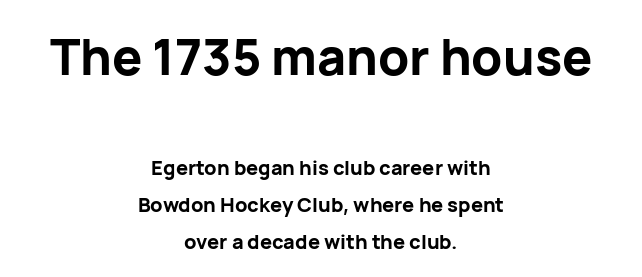
Q: Is the text bold? A: Yes.
Q: Is the text italic (slanted)? A: No, it is upright.
Q: Is the typeface a serif or a sans-serif typeface? A: Sans-serif.
Q: Is the text underlined? A: No.
Q: How is the paragraph aligned? A: Centered.
Q: Is the spacing between letters normal or unusually wide? A: Normal.
Q: Which block of text is set in a larger size, the first (top) or the second (bottom)? A: The first (top) one.
Q: Width (condensed, normal, or wide)? A: Normal.
Q: Stroke contrast? A: Low.
Q: x-height? A: Medium.
Q: Monospaced? A: No.
